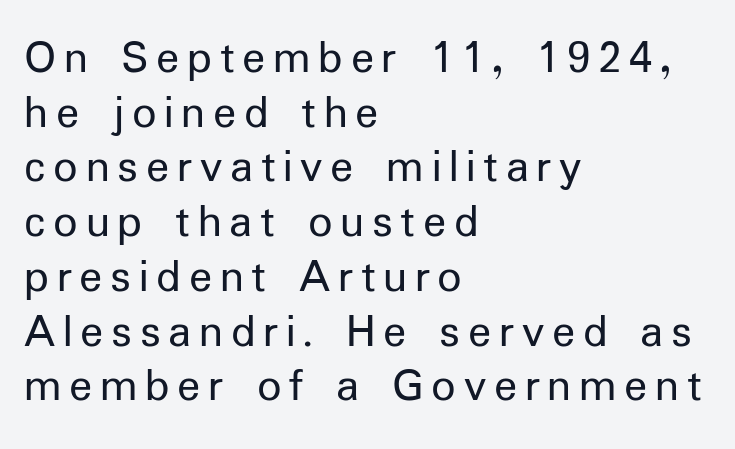
Ascenders rise straight up at ninety degrees. Honestly, there is no underline to notice here at all. The face used here is proportionally spaced, like ordinary book or web type. Font category for this specimen: sans-serif.
